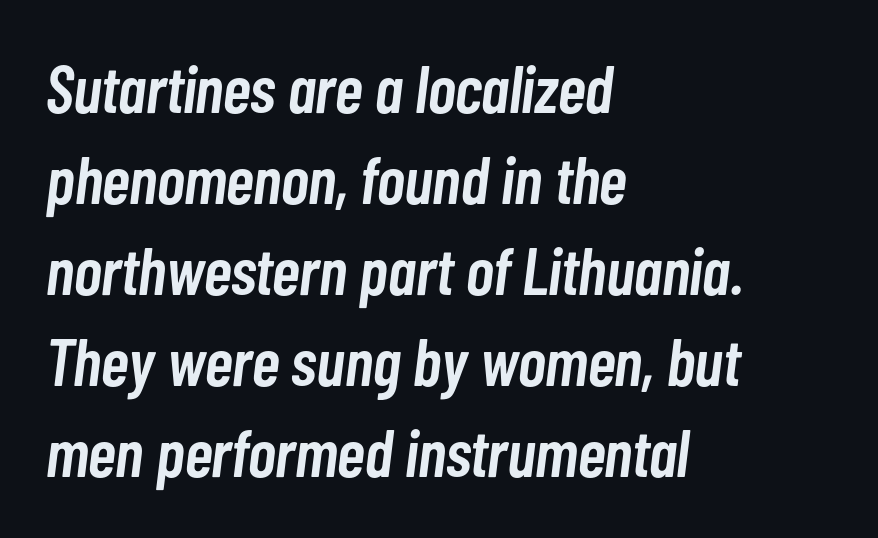
Strokes here are thickened, but only to semibold level. Between one letter and the next there's only the usual sliver of space. Would a proofreader flag this as italicized? Yes. Successive baselines arrive at the customary interval.
